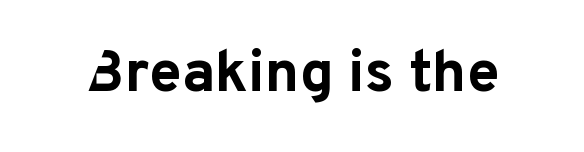
The zone under the glyphs is completely vacant. The designer went with a sans here, leaving each stem footless. A full-strength bold gives these letters their thick strokes. Is there any slant? The stems are plumb. You could not count columns in this text — the font is proportionally spaced.
